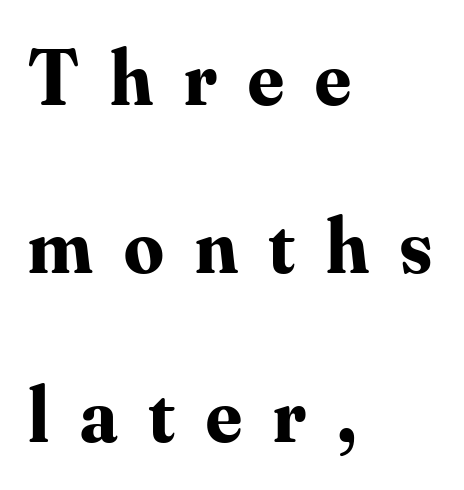
Q: Is the text bold? A: Yes.
Q: Is the text italic (slanted)? A: No, it is upright.
Q: Is the typeface a serif or a sans-serif typeface? A: Serif.
Q: Is the text underlined? A: No.
Q: How is the paragraph aligned? A: Left-aligned.
Q: Is the spacing between letters normal or unusually wide? A: Unusually wide.
Q: Is the spacing between lines tight, normal or loose? A: Loose.
Q: Width (condensed, normal, or wide)? A: Normal.
Q: Stroke contrast? A: Medium.
Q: x-height? A: Small.
Q: Monospaced? A: No.
